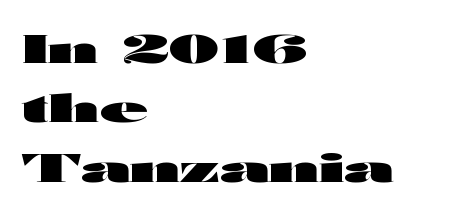
The image shows 39 px heavy, wide sans-serif type, upright; set left-aligned, normal line spacing (1.52x), normal letter spacing, not underlined; high stroke contrast and a medium x-height.
